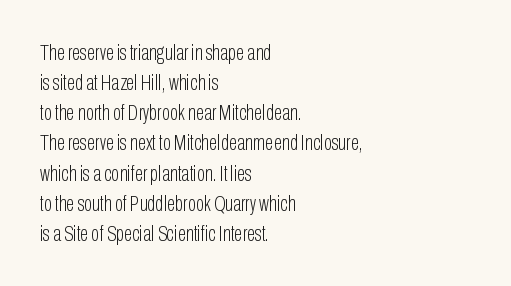
The letterforms sit shoulder to shoulder at normal distance. The space directly below the letters is spotless. Counters stay open thanks to moderate or lighter strokes. The vertical gap from one line to the next is medium. Ascenders rise straight up at ninety degrees. The ragged edge is on the right, which tells us the setting is flush left.
